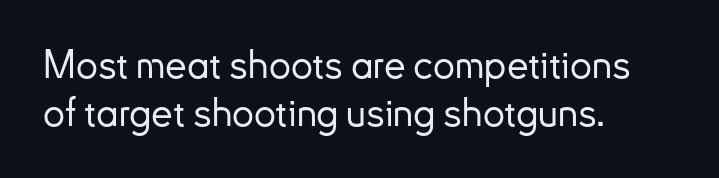
The image shows 39 px sans-serif type, upright; set left-aligned, line spacing 1.23x, normal letter spacing, not underlined; low stroke contrast and a small x-height.
